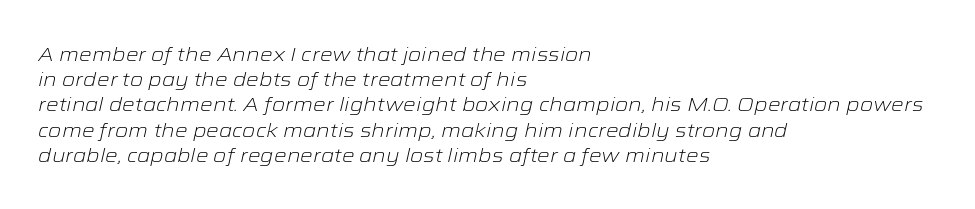
{"italic": "yes", "lean": "right", "slant_degrees": 12, "bold": "no", "underline": "no", "align": "left", "line_spacing": "normal", "line_spacing_ratio": 1.26, "letter_spacing": "normal", "letter_spacing_em": 0.0, "glyph_px": 20}
